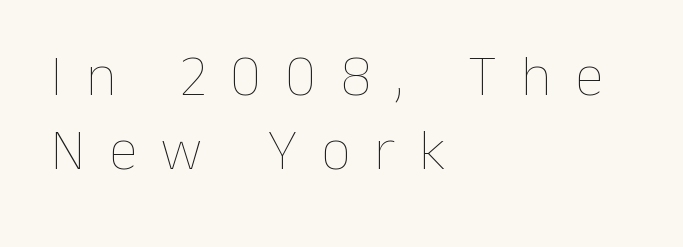
{"italic": "no", "bold": "no", "weight": "thin", "width": "normal", "stroke_contrast": "low", "x_height": "medium", "monospaced": "no", "underline": "no", "align": "left", "line_spacing": "normal", "line_spacing_ratio": 1.26, "letter_spacing": "wide", "letter_spacing_em": 0.4, "glyph_px": 59}
